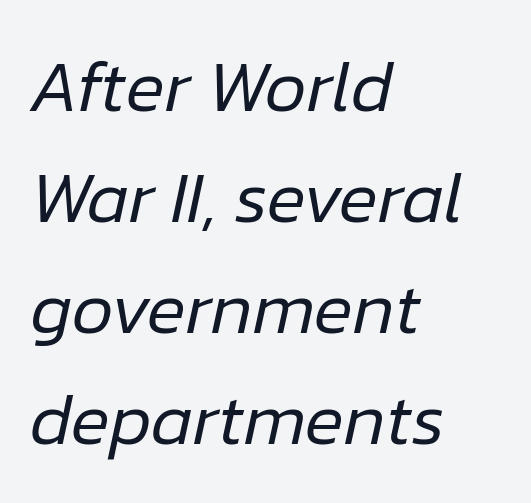
The image shows 73 px regular-weight type, italic (leaning right); set left-aligned, normal line spacing (1.52x), normal letter spacing, not underlined; low stroke contrast and a medium x-height.
